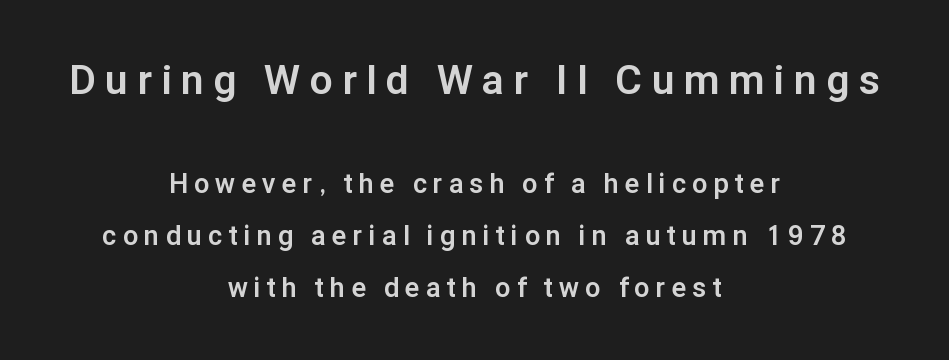
Q: Is the text bold? A: Yes.
Q: Is the text italic (slanted)? A: No, it is upright.
Q: Is the typeface a serif or a sans-serif typeface? A: Sans-serif.
Q: Is the text underlined? A: No.
Q: How is the paragraph aligned? A: Centered.
Q: Is the spacing between letters normal or unusually wide? A: Unusually wide.
Q: Is the spacing between lines tight, normal or loose? A: Loose.
Q: Which block of text is set in a larger size, the first (top) or the second (bottom)? A: The first (top) one.
Q: Width (condensed, normal, or wide)? A: Normal.
Q: Stroke contrast? A: Low.
Q: x-height? A: Medium.
Q: Monospaced? A: No.
